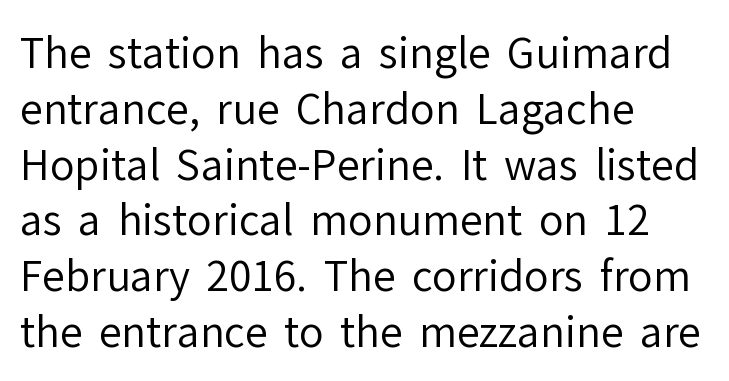
The image shows 41 px regular-weight sans-serif type, upright; set left-aligned, normal line spacing (1.36x), normal letter spacing, not underlined; low stroke contrast and a medium x-height.
